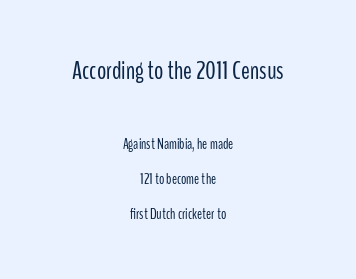
{"italic": "no", "bold": "no", "underline": "no", "align": "center", "line_spacing": "loose", "line_spacing_ratio": 2.33, "letter_spacing": "normal", "letter_spacing_em": 0.0, "larger_block": "first", "size_ratio": 1.73, "glyph_px": 26}
